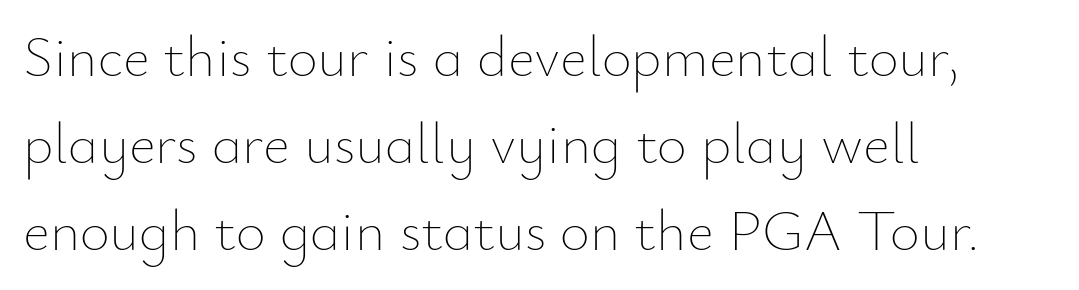
The image shows 58 px thin type, upright; set left-aligned, normal line spacing (1.5x), normal letter spacing, not underlined; low stroke contrast and a small x-height.
